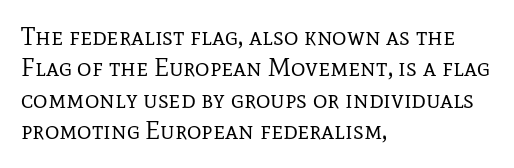
Q: Is the text bold? A: No.
Q: Is the text italic (slanted)? A: No, it is upright.
Q: Is the text underlined? A: No.
Q: How is the paragraph aligned? A: Left-aligned.
Q: Is the spacing between letters normal or unusually wide? A: Normal.
Q: Is the spacing between lines tight, normal or loose? A: Normal.
